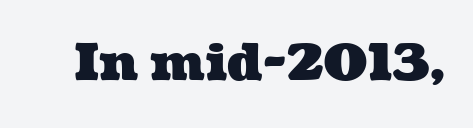
This sample uses plain, unmodified letter spacing. Caption: bold face, heavy strokes. Spacing verdict: proportional, widths tailored to each character. A clean baseline with only descenders dipping below it.
